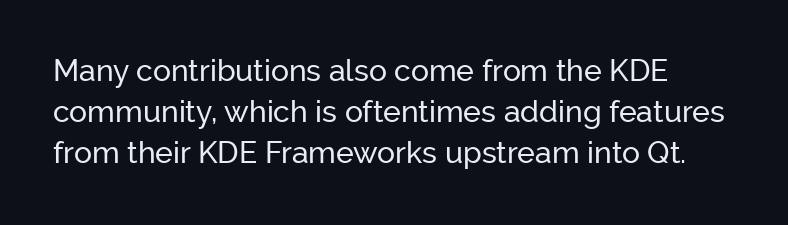
Q: Is the text italic (slanted)? A: No, it is upright.
Q: Is the typeface a serif or a sans-serif typeface? A: Sans-serif.
Q: Is the text underlined? A: No.
Q: Is the spacing between letters normal or unusually wide? A: Normal.
Q: Is the spacing between lines tight, normal or loose? A: Normal.
Q: Width (condensed, normal, or wide)? A: Normal.
Q: Stroke contrast? A: Low.
Q: x-height? A: Medium.
Q: Monospaced? A: No.
